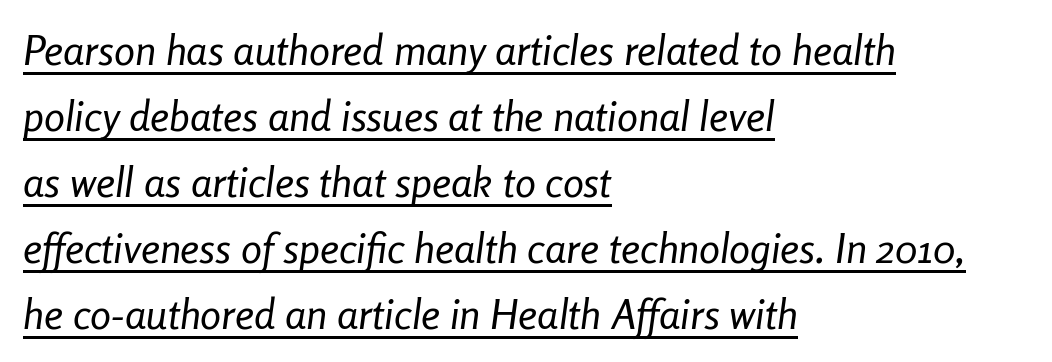
Q: Is the text bold? A: No.
Q: Is the text italic (slanted)? A: Yes, it leans right by about 8 degrees.
Q: Is the text underlined? A: Yes.
Q: How is the paragraph aligned? A: Left-aligned.
Q: Is the spacing between letters normal or unusually wide? A: Normal.
Q: Is the spacing between lines tight, normal or loose? A: Normal.
Q: Width (condensed, normal, or wide)? A: Condensed.
Q: Stroke contrast? A: Low.
Q: x-height? A: Medium.
Q: Monospaced? A: No.
